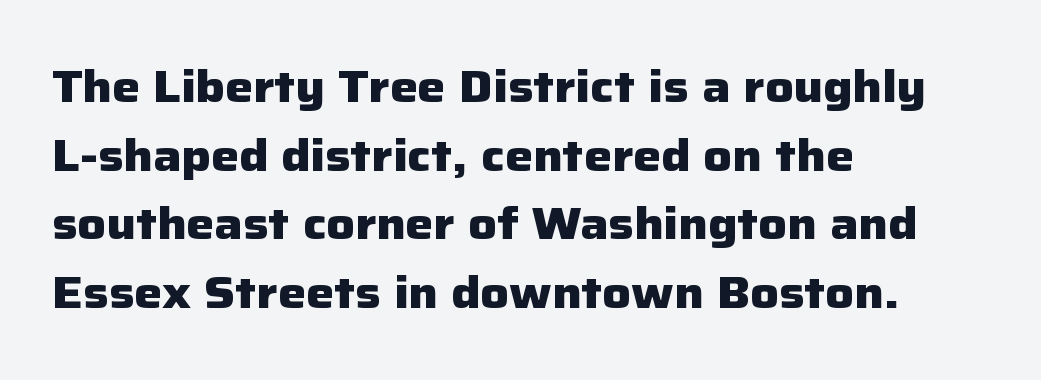
Do the characters align in a grid? No, the font is proportional. Ascenders rise straight up at ninety degrees. The letters are bold, with thick, heavy strokes. To sum up the face: it is a sans, with no serifs.
